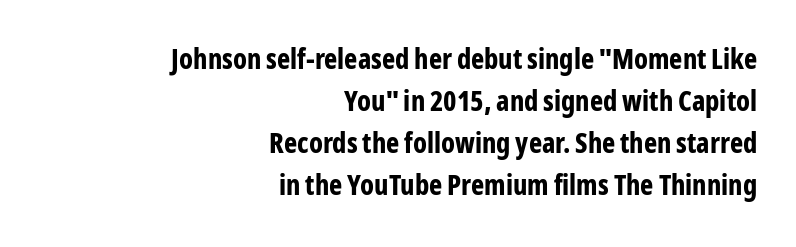
{"serif": "no", "italic": "no", "bold": "yes", "weight": "bold", "width": "condensed", "stroke_contrast": "low", "x_height": "medium", "monospaced": "no", "underline": "no", "align": "right", "line_spacing": "normal", "line_spacing_ratio": 1.5, "letter_spacing": "normal", "letter_spacing_em": 0.0, "glyph_px": 28}
